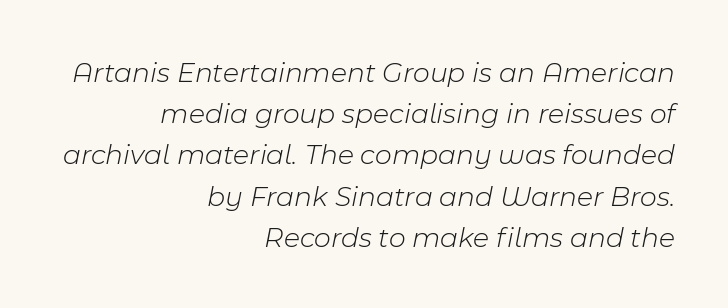
The image shows 29 px light type, italic (leaning right); set right-aligned, normal line spacing (1.42x), normal letter spacing, not underlined; low stroke contrast and a medium x-height.
